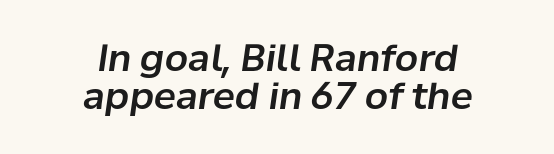
The image shows 37 px text type, italic (leaning right); set centered, tight line spacing (1.03x), normal letter spacing, not underlined; low stroke contrast and a medium x-height.
